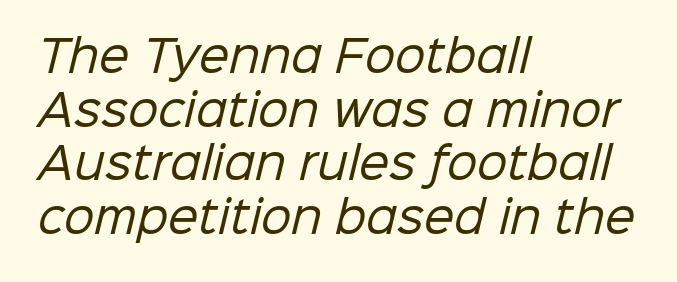
Q: Is the text bold? A: No.
Q: Is the typeface a serif or a sans-serif typeface? A: Sans-serif.
Q: Is the text underlined? A: No.
Q: How is the paragraph aligned? A: Left-aligned.
Q: Is the spacing between letters normal or unusually wide? A: Normal.
Q: Is the spacing between lines tight, normal or loose? A: Normal.
Q: Width (condensed, normal, or wide)? A: Normal.
Q: Stroke contrast? A: Low.
Q: x-height? A: Medium.
Q: Monospaced? A: No.
